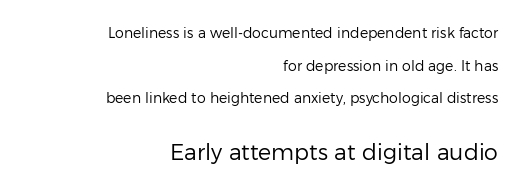
Bare-footed words on every line. The line texture is even and compact thanks to regular tracking. Right-aligned paragraph, ragged on the left. Note: smaller setting up top, larger setting below. This is not heavy type; no bold has been used. The space between consecutive lines is lavish.
